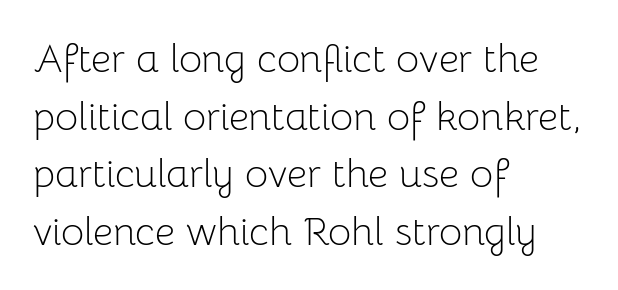
Vertically, the passage feels balanced, rows spaced as you'd expect. This is sans-serif lettering, the kind often seen on screens and signage. The letters sit at their default tracking, neither squeezed nor spread. Posture: straight, roman, zero tilt.
